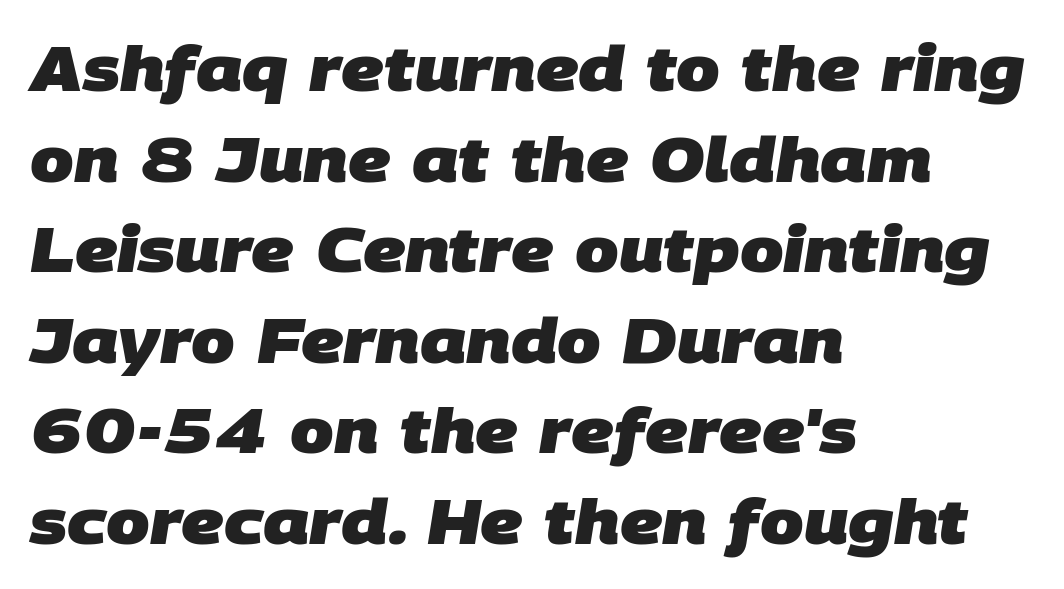
Q: Is the text bold? A: Yes.
Q: Is the typeface a serif or a sans-serif typeface? A: Sans-serif.
Q: Is the text underlined? A: No.
Q: How is the paragraph aligned? A: Left-aligned.
Q: Is the spacing between letters normal or unusually wide? A: Normal.
Q: Is the spacing between lines tight, normal or loose? A: Normal.
Q: Width (condensed, normal, or wide)? A: Normal.
Q: Stroke contrast? A: Low.
Q: x-height? A: Large.
Q: Monospaced? A: No.
